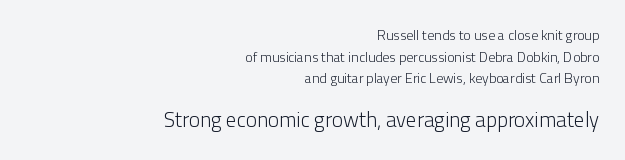
{"italic": "no", "bold": "no", "underline": "no", "align": "right", "line_spacing": "normal", "line_spacing_ratio": 1.54, "letter_spacing": "normal", "letter_spacing_em": 0.0, "larger_block": "second", "size_ratio": 1.5, "glyph_px": 21}
